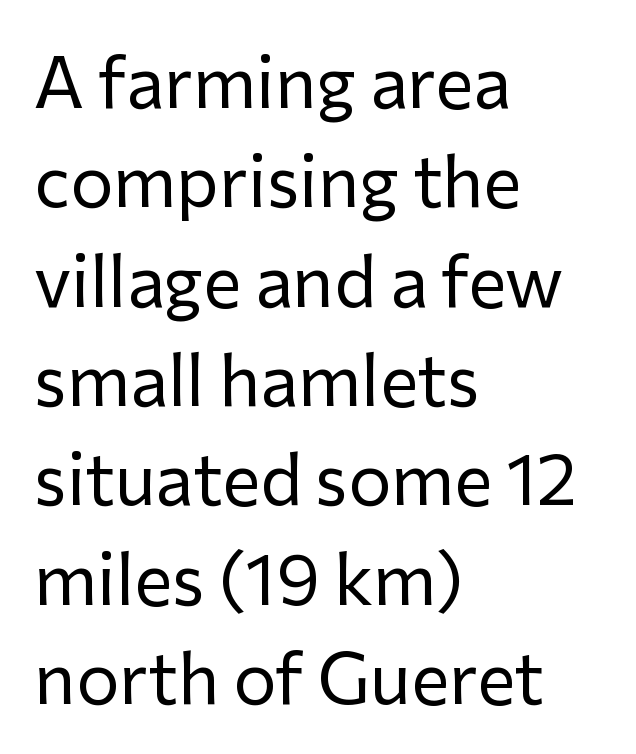
Interline gaps are of average width in this sample. Anything drawn beneath the words? Only blank space. Nothing unusual about the tracking: characters are spaced as the font intends. Does the type have serifs? No, each stem ends abruptly. Stem width sits at or under what a default text font uses. Do the characters align in a grid? No, the font is proportional.
